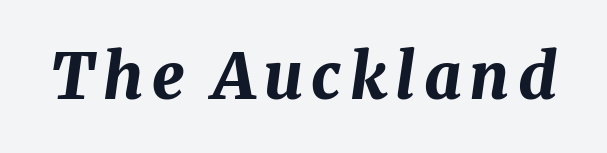
{"italic": "yes", "lean": "right", "slant_degrees": 8, "bold": "yes", "weight": "bold", "width": "normal", "stroke_contrast": "medium", "x_height": "medium", "monospaced": "no", "underline": "no", "glyph_px": 64}
